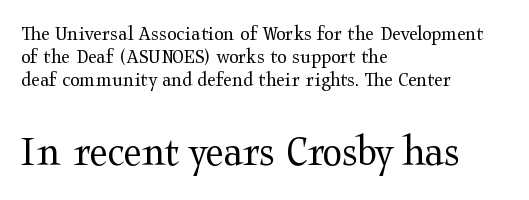
{"serif": "yes", "italic": "no", "bold": "no", "weight": "regular", "width": "wide", "stroke_contrast": "medium", "x_height": "medium", "monospaced": "no", "underline": "no", "align": "left", "line_spacing": "tight", "line_spacing_ratio": 1.05, "letter_spacing": "normal", "letter_spacing_em": 0.0, "larger_block": "second", "size_ratio": 2.05, "glyph_px": 45}
